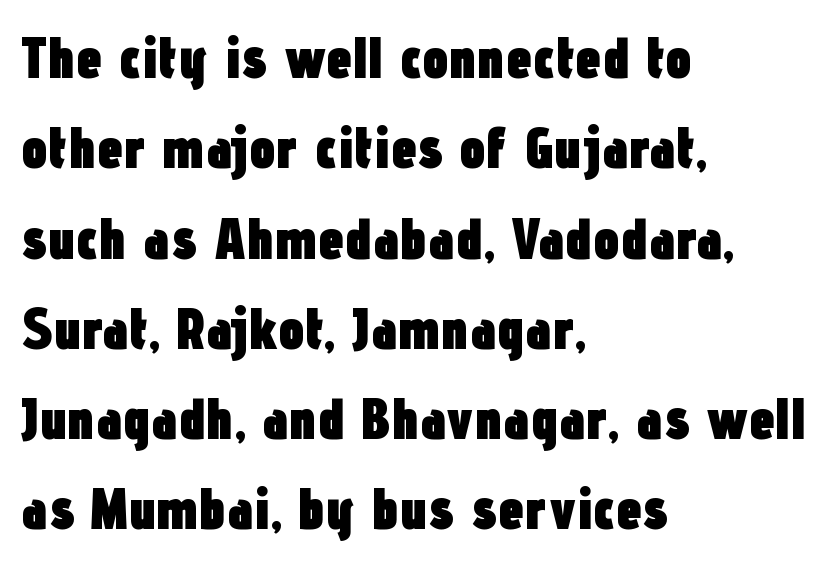
The image shows 59 px heavy, condensed sans-serif type, upright; set left-aligned, normal line spacing (1.53x), normal letter spacing, not underlined; low stroke contrast and a medium x-height.
